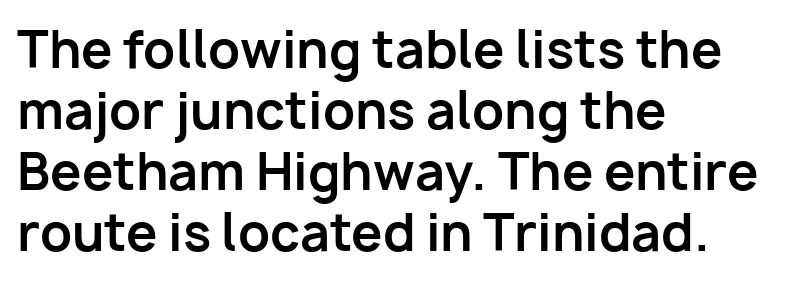
Q: Is the text bold? A: Yes.
Q: Is the text italic (slanted)? A: No, it is upright.
Q: Is the typeface a serif or a sans-serif typeface? A: Sans-serif.
Q: Is the text underlined? A: No.
Q: How is the paragraph aligned? A: Left-aligned.
Q: Is the spacing between letters normal or unusually wide? A: Normal.
Q: Width (condensed, normal, or wide)? A: Normal.
Q: Stroke contrast? A: Low.
Q: x-height? A: Medium.
Q: Monospaced? A: No.
